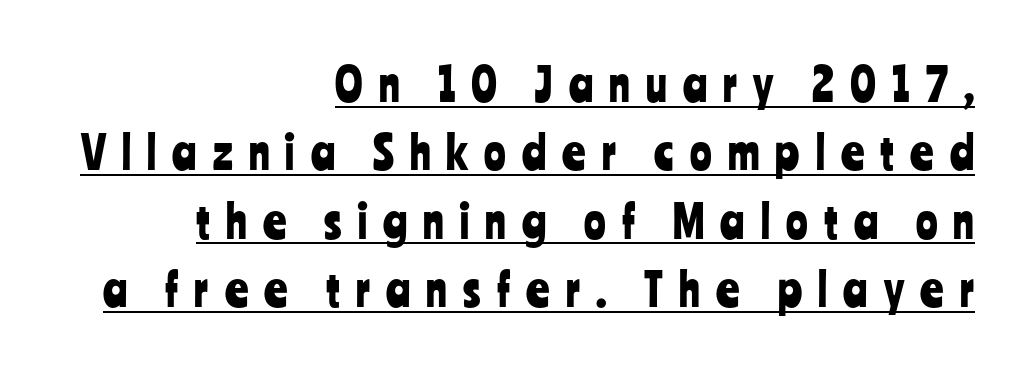
{"serif": "no", "italic": "no", "width": "condensed", "stroke_contrast": "low", "x_height": "medium", "monospaced": "no", "underline": "yes", "align": "right", "line_spacing": "normal", "line_spacing_ratio": 1.52, "letter_spacing": "wide", "letter_spacing_em": 0.36, "glyph_px": 45}
